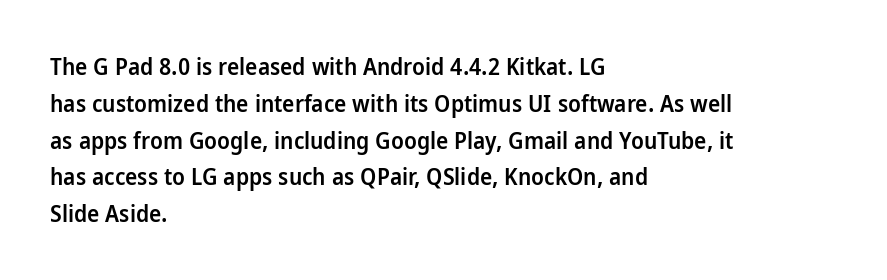
In terms of leading, this rendering sits right in the middle. Which margin do the lines hug? The left one — the right edge is uneven. Stroke thickness is moderately raised; the sample reads as semibold. Observe the ordinary spacing: letters are neighbours, not strangers. Upright lettering throughout.
